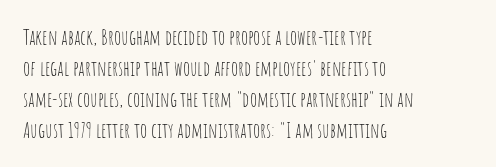
If you drew a line through each stem, it would be perfectly vertical. Leftover space on each line is placed entirely after the last word. The vertical gap from one line to the next is medium. The specimen omits any rule beneath the text block's lines.
